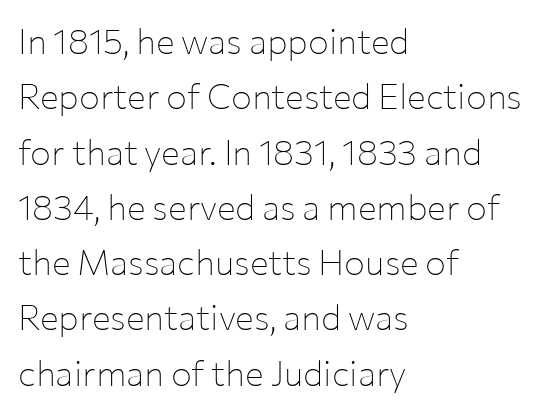
Q: Is the text bold? A: No.
Q: Is the text italic (slanted)? A: No, it is upright.
Q: Is the typeface a serif or a sans-serif typeface? A: Sans-serif.
Q: Is the text underlined? A: No.
Q: How is the paragraph aligned? A: Left-aligned.
Q: Is the spacing between letters normal or unusually wide? A: Normal.
Q: Is the spacing between lines tight, normal or loose? A: Normal.
Q: Width (condensed, normal, or wide)? A: Normal.
Q: Stroke contrast? A: Low.
Q: x-height? A: Medium.
Q: Monospaced? A: No.
